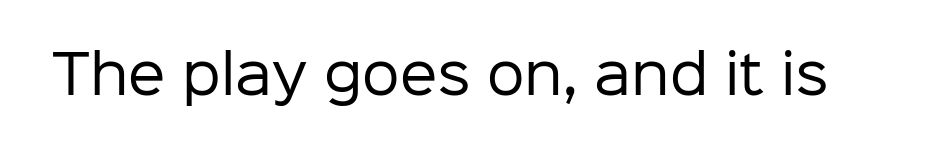
The image shows 53 px regular-weight sans-serif type, upright; set normal letter spacing, not underlined; low stroke contrast and a medium x-height.
